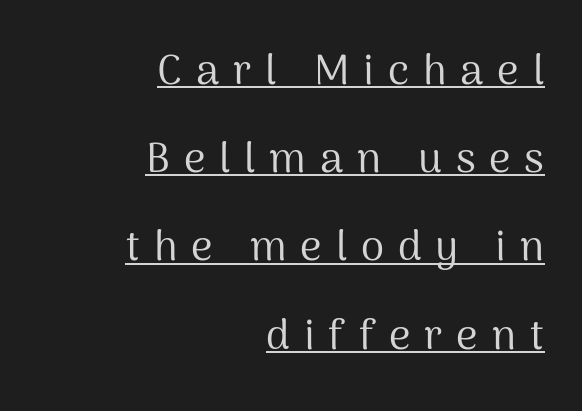
Q: Is the text bold? A: No.
Q: Is the text italic (slanted)? A: No, it is upright.
Q: Is the typeface a serif or a sans-serif typeface? A: Sans-serif.
Q: Is the text underlined? A: Yes.
Q: How is the paragraph aligned? A: Right-aligned.
Q: Is the spacing between letters normal or unusually wide? A: Unusually wide.
Q: Is the spacing between lines tight, normal or loose? A: Loose.
Q: Width (condensed, normal, or wide)? A: Normal.
Q: Stroke contrast? A: Medium.
Q: x-height? A: Medium.
Q: Monospaced? A: No.
